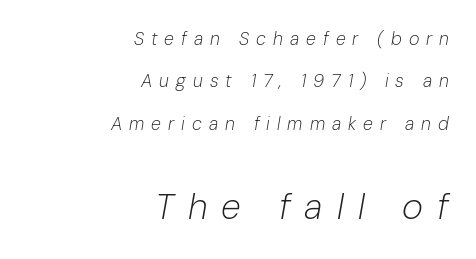
The image shows 36 px light type, italic (leaning right); set right-aligned, loose line spacing (2.36x), unusually wide letter spacing (+0.39 em), not underlined; the second (bottom) block is 2.0x larger; low stroke contrast and a medium x-height.
